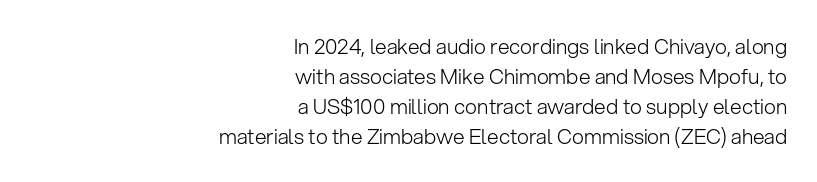
{"italic": "no", "bold": "no", "underline": "no", "align": "right", "line_spacing": "normal", "line_spacing_ratio": 1.43, "letter_spacing": "normal", "letter_spacing_em": 0.0, "glyph_px": 21}
